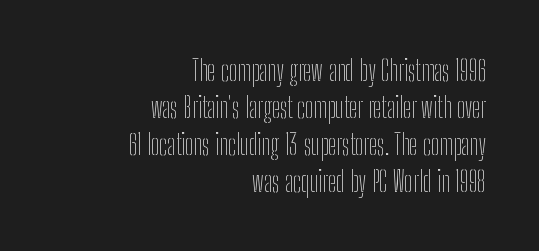
Regarding serifs, this sample does without them. No chunkiness to these letters — they're not bold. Regular leading. Inter-character spacing is left at the font's built-in metrics. The ragged edge is on the left, which tells us the setting is flush right.
